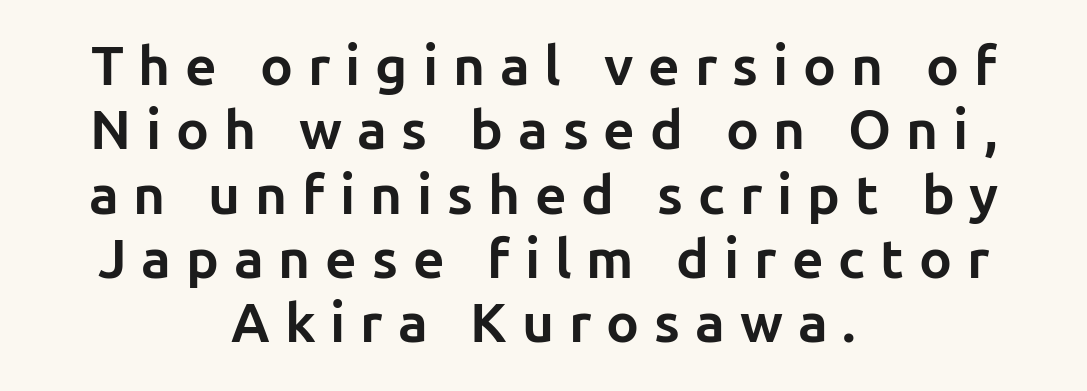
Q: Is the text bold? A: Yes.
Q: Is the text italic (slanted)? A: No, it is upright.
Q: Is the typeface a serif or a sans-serif typeface? A: Sans-serif.
Q: Is the text underlined? A: No.
Q: How is the paragraph aligned? A: Centered.
Q: Is the spacing between letters normal or unusually wide? A: Unusually wide.
Q: Width (condensed, normal, or wide)? A: Normal.
Q: Stroke contrast? A: Low.
Q: x-height? A: Medium.
Q: Monospaced? A: No.
